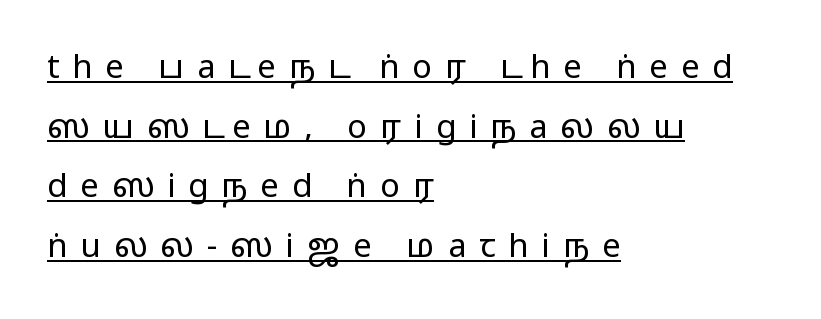
Q: Is the text bold? A: No.
Q: Is the text italic (slanted)? A: No, it is upright.
Q: Is the typeface a serif or a sans-serif typeface? A: Sans-serif.
Q: Is the text underlined? A: Yes.
Q: How is the paragraph aligned? A: Left-aligned.
Q: Is the spacing between letters normal or unusually wide? A: Unusually wide.
Q: Width (condensed, normal, or wide)? A: Wide.
Q: Stroke contrast? A: Low.
Q: x-height? A: Medium.
Q: Monospaced? A: No.
